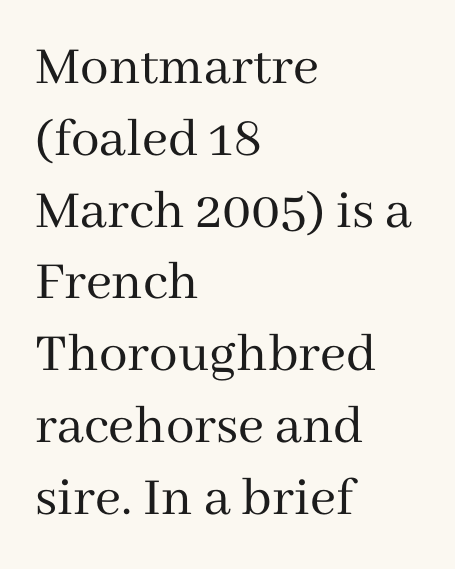
The image shows 57 px regular-weight serif type, upright; set left-aligned, normal line spacing (1.26x), normal letter spacing, not underlined; medium stroke contrast and a medium x-height.
